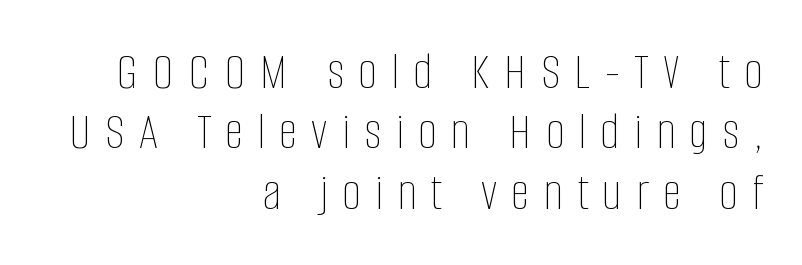
{"italic": "no", "bold": "no", "weight": "thin", "width": "condensed", "stroke_contrast": "low", "x_height": "large", "monospaced": "no", "underline": "no", "align": "right", "line_spacing": "tight", "line_spacing_ratio": 1.14, "letter_spacing": "wide", "letter_spacing_em": 0.27, "glyph_px": 53}
